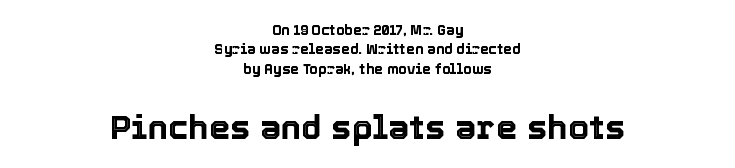
Q: Is the text italic (slanted)? A: No, it is upright.
Q: Is the text underlined? A: No.
Q: How is the paragraph aligned? A: Centered.
Q: Is the spacing between letters normal or unusually wide? A: Normal.
Q: Is the spacing between lines tight, normal or loose? A: Normal.
Q: Which block of text is set in a larger size, the first (top) or the second (bottom)? A: The second (bottom) one.
Q: Width (condensed, normal, or wide)? A: Normal.
Q: x-height? A: Medium.
Q: Monospaced? A: No.
